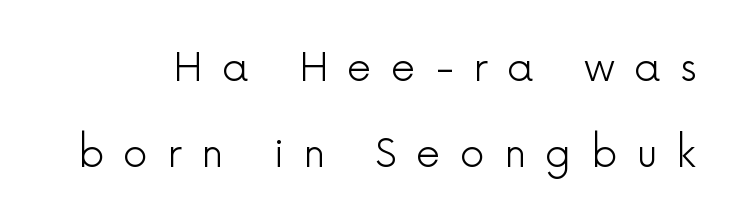
The image shows 39 px light sans-serif type, upright; set loose line spacing (2.2x), unusually wide letter spacing (+0.49 em), not underlined; a medium x-height.
